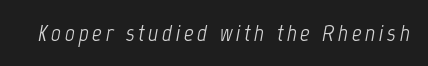
{"italic": "yes", "lean": "right", "slant_degrees": 12, "bold": "no", "underline": "no", "glyph_px": 24}
